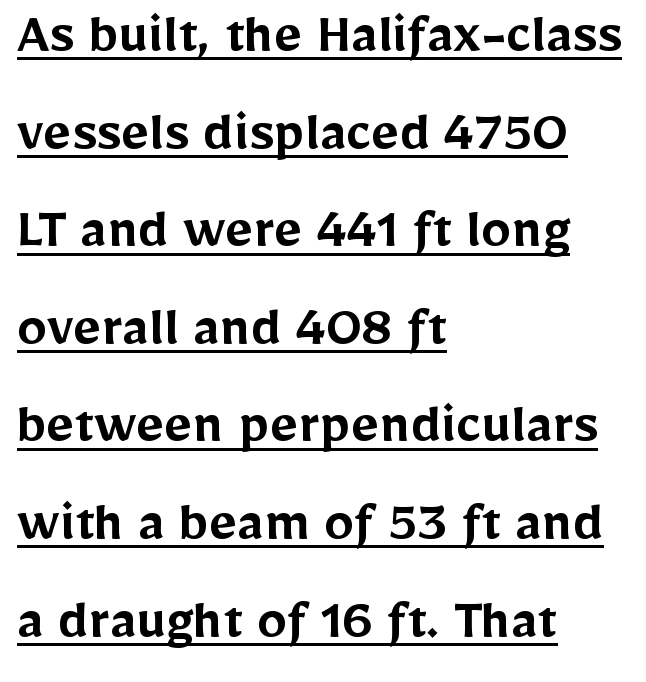
Q: Is the text bold? A: Semi-bold.
Q: Is the text italic (slanted)? A: No, it is upright.
Q: Is the typeface a serif or a sans-serif typeface? A: Sans-serif.
Q: Is the text underlined? A: Yes.
Q: How is the paragraph aligned? A: Left-aligned.
Q: Is the spacing between letters normal or unusually wide? A: Normal.
Q: Is the spacing between lines tight, normal or loose? A: Normal.
Q: Width (condensed, normal, or wide)? A: Normal.
Q: Stroke contrast? A: Low.
Q: x-height? A: Medium.
Q: Monospaced? A: No.
